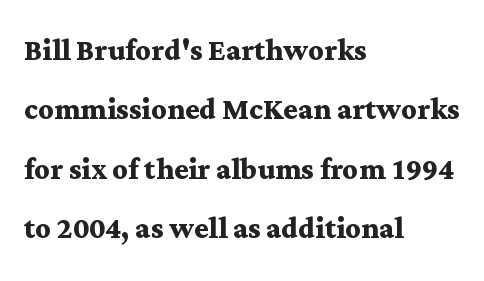
Q: Is the text bold? A: Yes.
Q: Is the text italic (slanted)? A: No, it is upright.
Q: Is the typeface a serif or a sans-serif typeface? A: Serif.
Q: Is the text underlined? A: No.
Q: How is the paragraph aligned? A: Left-aligned.
Q: Is the spacing between letters normal or unusually wide? A: Normal.
Q: Is the spacing between lines tight, normal or loose? A: Normal.
Q: Width (condensed, normal, or wide)? A: Wide.
Q: Stroke contrast? A: Medium.
Q: x-height? A: Medium.
Q: Monospaced? A: No.
